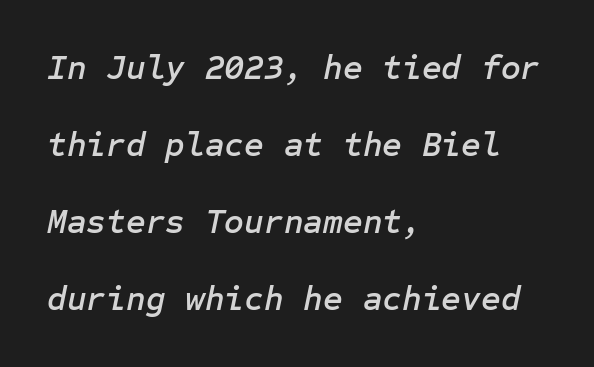
The image shows 34 px text type, italic (leaning right); set left-aligned, loose line spacing (2.26x), normal letter spacing, not underlined; low stroke contrast and a medium x-height.
